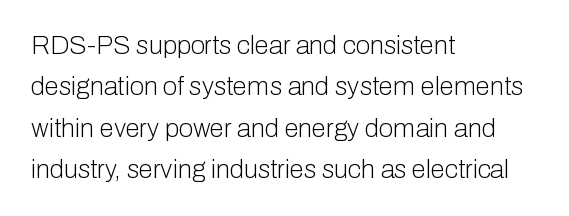
{"italic": "no", "bold": "no", "underline": "no", "align": "left", "line_spacing": "normal", "line_spacing_ratio": 1.59, "letter_spacing": "normal", "letter_spacing_em": 0.0, "glyph_px": 26}
